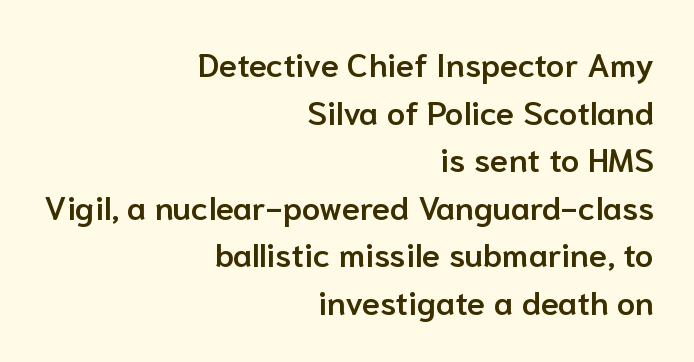
{"serif": "no", "italic": "no", "bold": "semi", "weight": "semibold", "width": "normal", "stroke_contrast": "low", "x_height": "medium", "monospaced": "no", "underline": "no", "align": "right", "line_spacing": "normal", "line_spacing_ratio": 1.44, "letter_spacing": "normal", "letter_spacing_em": 0.0, "glyph_px": 33}
